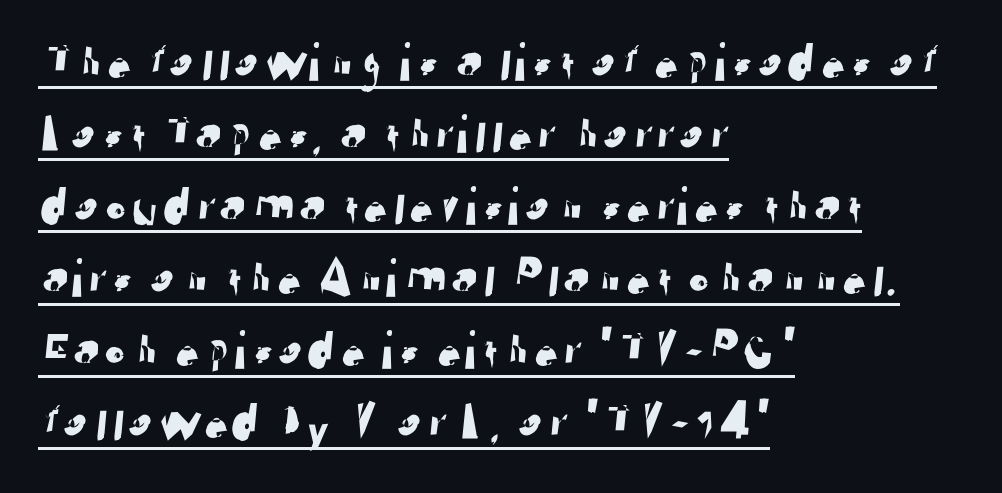
{"serif": "no", "width": "normal", "stroke_contrast": "low", "x_height": "medium", "monospaced": "no", "underline": "yes", "align": "left", "line_spacing": "normal", "line_spacing_ratio": 1.31, "letter_spacing": "normal", "letter_spacing_em": 0.0, "glyph_px": 55}
